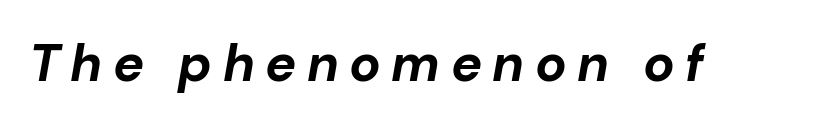
The image shows 52 px bold type, italic (leaning right); set unusually wide letter spacing (+0.2 em), not underlined; low stroke contrast and a medium x-height.
